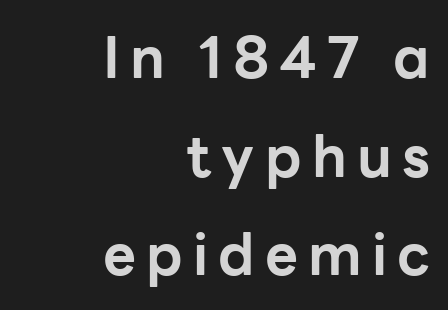
The image shows 57 px bold sans-serif type, upright; set right-aligned, line spacing 1.73x, not underlined; low stroke contrast and a medium x-height.
